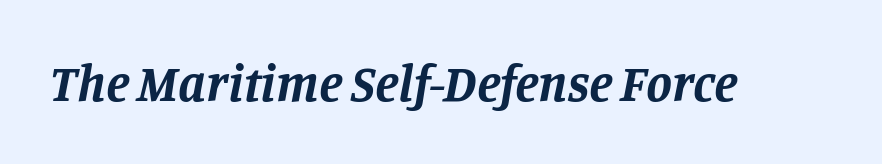
Anything drawn beneath the words? Only blank space. These lines are rendered in a variable-pitch font. The face used here is rendered with its standard letterfit. Unlike a clean sans, this face finishes its strokes with serifs.
